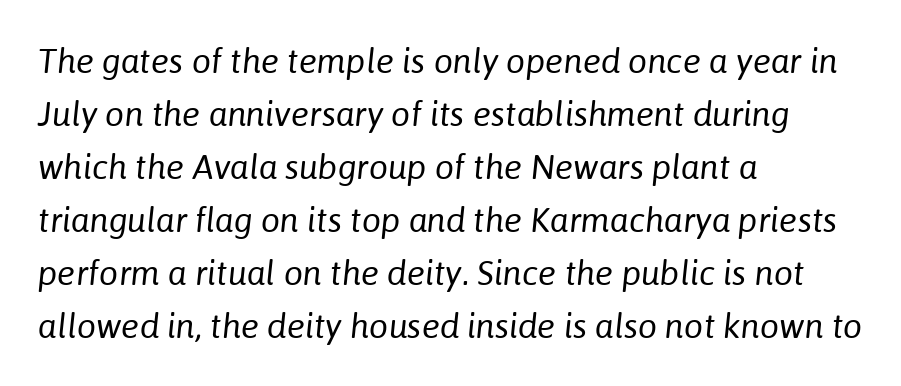
Q: Is the text bold? A: No.
Q: Is the text italic (slanted)? A: Yes, it leans right by about 6 degrees.
Q: Is the text underlined? A: No.
Q: How is the paragraph aligned? A: Left-aligned.
Q: Is the spacing between letters normal or unusually wide? A: Normal.
Q: Is the spacing between lines tight, normal or loose? A: Normal.
Q: Width (condensed, normal, or wide)? A: Normal.
Q: Stroke contrast? A: Low.
Q: x-height? A: Medium.
Q: Monospaced? A: No.
